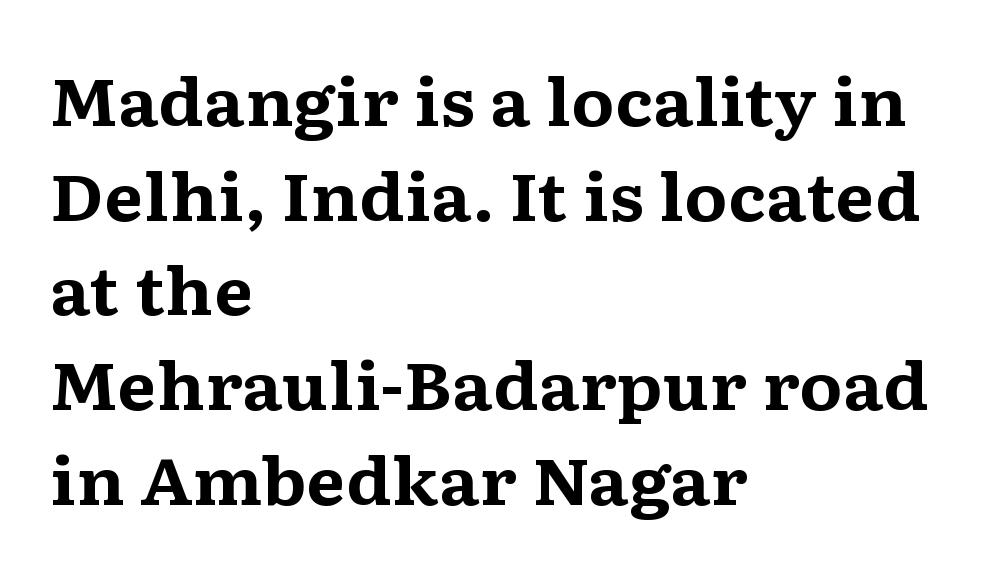
The image shows 64 px bold, wide serif type, upright; set left-aligned, normal line spacing (1.48x), normal letter spacing, not underlined; medium stroke contrast and a medium x-height.
